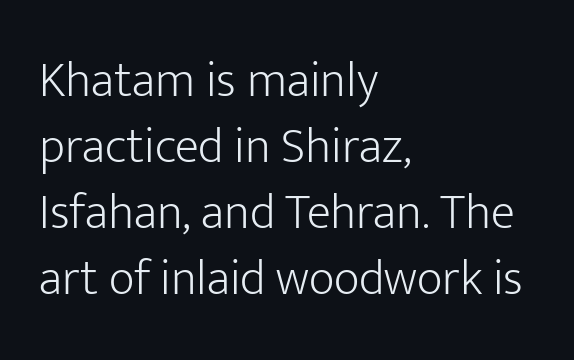
Stem width sits at or under what a default text font uses. You could not count columns in this text — the font is proportionally spaced. The type sits square on the baseline with zero lean. The type family on display is of the sans-serif kind. Does extra space separate the letters? No, they use regular spacing. Teacher's note: observe the even left margin — that is flush-left alignment.
